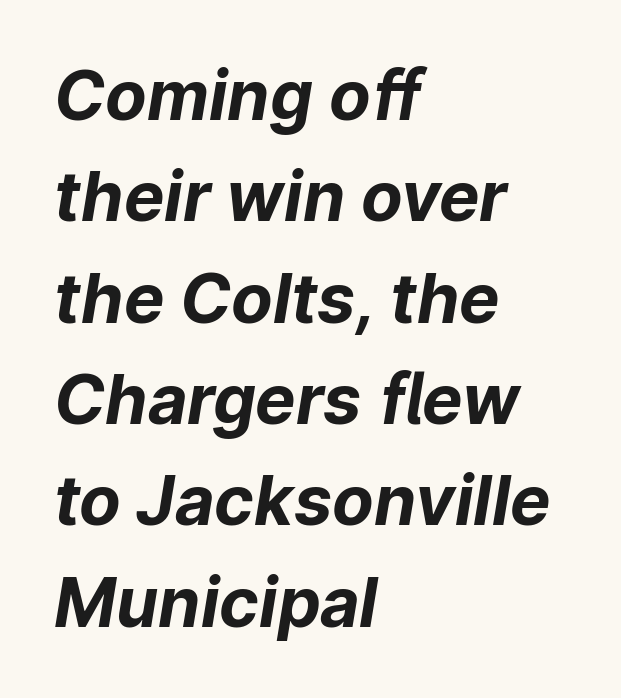
{"serif": "no", "bold": "yes", "weight": "bold", "width": "normal", "stroke_contrast": "low", "x_height": "medium", "monospaced": "no", "underline": "no", "align": "left", "line_spacing": "normal", "line_spacing_ratio": 1.49, "letter_spacing": "normal", "letter_spacing_em": 0.0, "glyph_px": 68}
